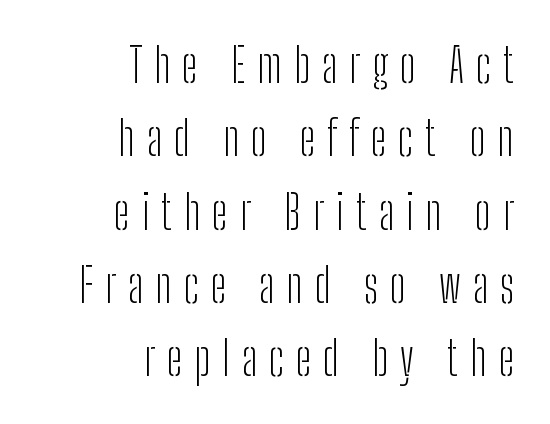
The image shows 47 px light, condensed sans-serif type, upright; set right-aligned, normal line spacing (1.56x), unusually wide letter spacing (+0.25 em), not underlined; low stroke contrast and a medium x-height.
